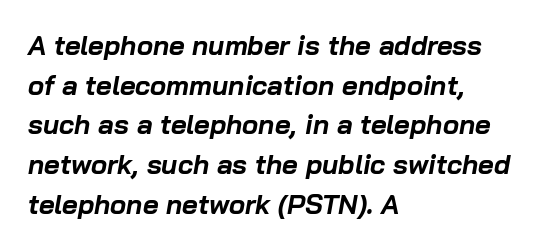
Line starts are locked; line ends wander. It's the slanting kind of type. The string is rendered with underlining switched off. How heavy is the stroke? Heavy — this is a bold. The lines sit at an ordinary, default distance from one another.
